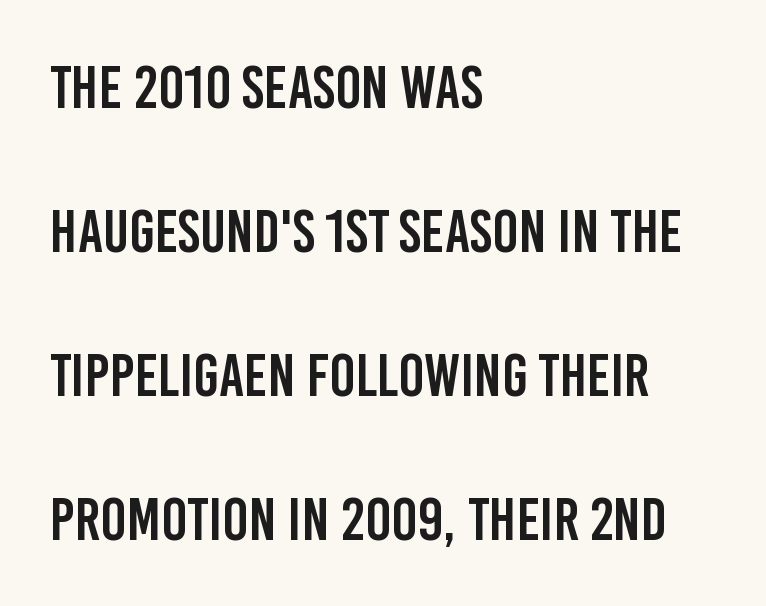
The image shows 61 px condensed sans-serif type, upright; set left-aligned, loose line spacing (2.36x), normal letter spacing, not underlined; low stroke contrast and a large x-height.
